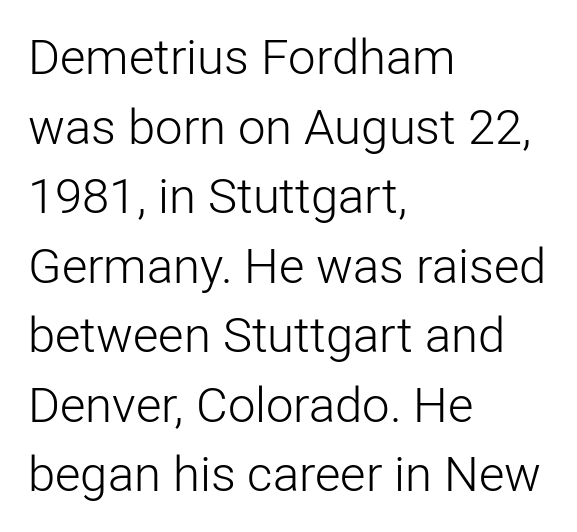
{"serif": "no", "italic": "no", "bold": "no", "weight": "light", "width": "normal", "stroke_contrast": "low", "x_height": "medium", "monospaced": "no", "underline": "no", "align": "left", "line_spacing": "normal", "line_spacing_ratio": 1.42, "letter_spacing": "normal", "letter_spacing_em": 0.0, "glyph_px": 49}
